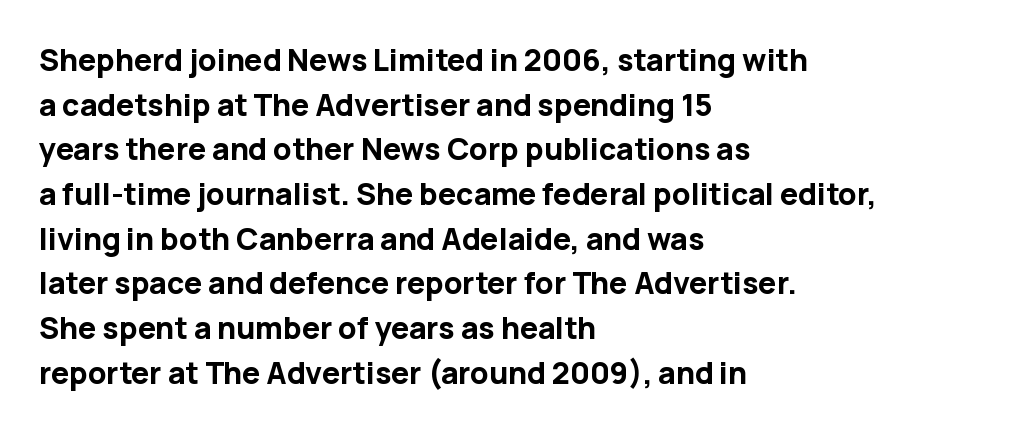
The passage shown is not underscored anywhere. In terms of weight, the rendering is a true, heavy bold. This rendering leaves character spacing at its baseline value. Character widths vary here, with narrow letters taking less room than wide ones.
